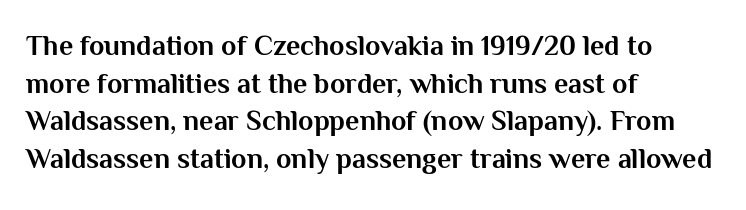
The passage shown has conventional tracking throughout. The letters advance in unequal steps, a hallmark of proportional type. The glyphs have the mass of a bold cut. Is the block centered? No — it sits flush against the left margin. What kind of face is this? One without serifs — a sans. Honestly, the row spacing looks completely unremarkable.
